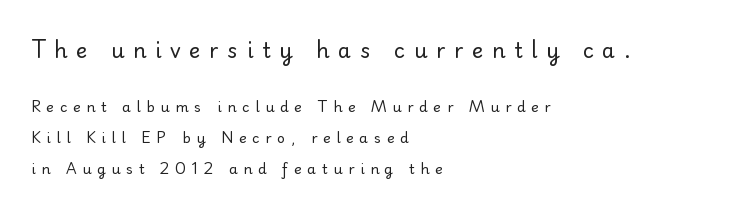
Q: Is the text bold? A: No.
Q: Is the text italic (slanted)? A: No, it is upright.
Q: Is the text underlined? A: No.
Q: How is the paragraph aligned? A: Left-aligned.
Q: Is the spacing between letters normal or unusually wide? A: Unusually wide.
Q: Is the spacing between lines tight, normal or loose? A: Loose.
Q: Which block of text is set in a larger size, the first (top) or the second (bottom)? A: The first (top) one.
